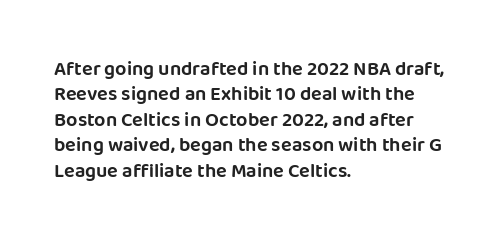
Q: Is the text italic (slanted)? A: No, it is upright.
Q: Is the text underlined? A: No.
Q: How is the paragraph aligned? A: Left-aligned.
Q: Is the spacing between letters normal or unusually wide? A: Normal.
Q: Is the spacing between lines tight, normal or loose? A: Normal.
